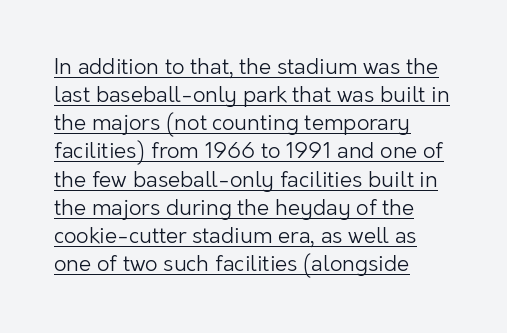
Q: Is the text bold? A: No.
Q: Is the text italic (slanted)? A: No, it is upright.
Q: Is the text underlined? A: Yes.
Q: How is the paragraph aligned? A: Left-aligned.
Q: Is the spacing between letters normal or unusually wide? A: Normal.
Q: Is the spacing between lines tight, normal or loose? A: Normal.
